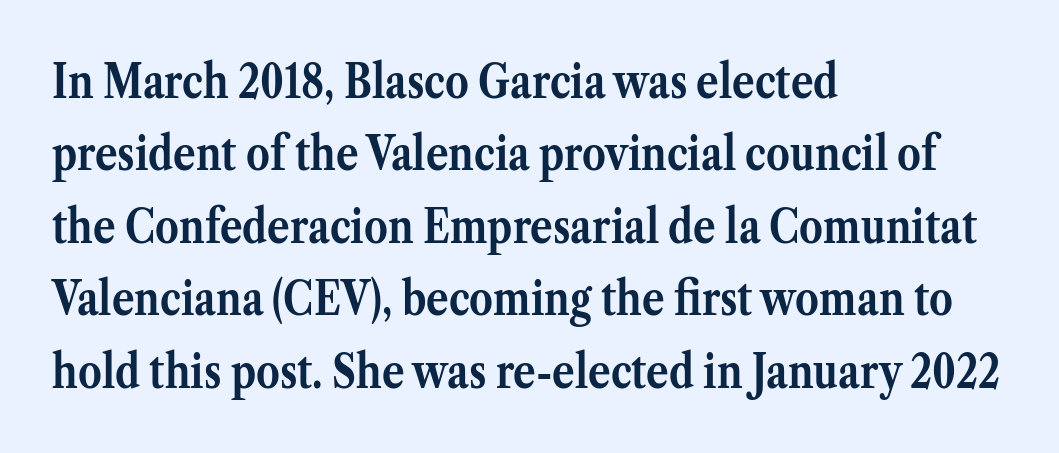
Q: Is the text bold? A: Yes.
Q: Is the text italic (slanted)? A: No, it is upright.
Q: Is the typeface a serif or a sans-serif typeface? A: Serif.
Q: Is the text underlined? A: No.
Q: How is the paragraph aligned? A: Left-aligned.
Q: Is the spacing between letters normal or unusually wide? A: Normal.
Q: Is the spacing between lines tight, normal or loose? A: Normal.
Q: Width (condensed, normal, or wide)? A: Normal.
Q: Stroke contrast? A: Medium.
Q: x-height? A: Medium.
Q: Monospaced? A: No.
